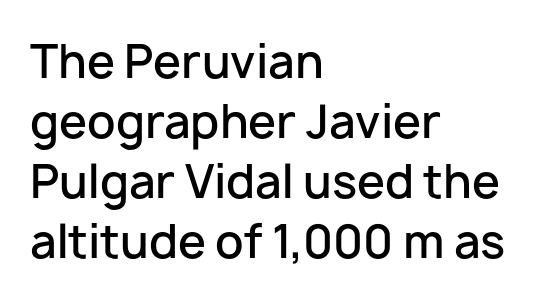
Firm but not heavy-handed strokes: this text is semibold. Left-aligned paragraph, ragged on the right. Rule under the text: the space is simply empty. Vertical spacing — default. What kind of face is this? One without serifs — a sans.
